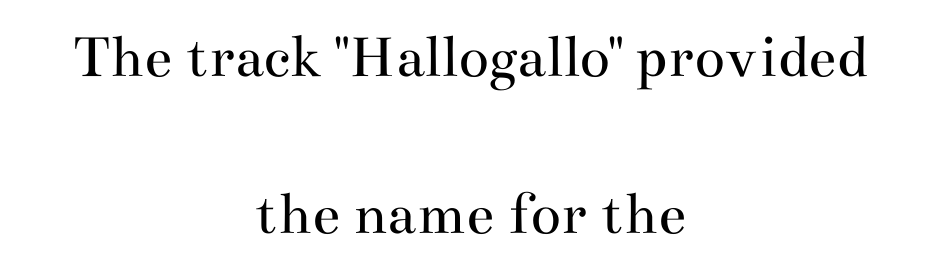
A quiet, ordinary-to-light weight characterises the typeface. Each letter keeps its own natural width here, so spacing adapts to shape. Visually the block forms a symmetrical silhouette, jagged on both flanks. You can tell from the footed stems that serif type was used.
